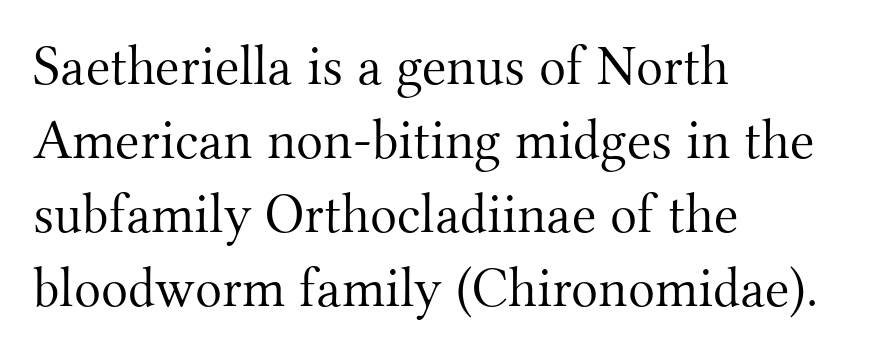
{"serif": "yes", "italic": "no", "bold": "no", "weight": "light", "width": "normal", "stroke_contrast": "medium", "x_height": "small", "monospaced": "no", "underline": "no", "align": "left", "line_spacing": "normal", "line_spacing_ratio": 1.32, "letter_spacing": "normal", "letter_spacing_em": 0.0, "glyph_px": 56}
